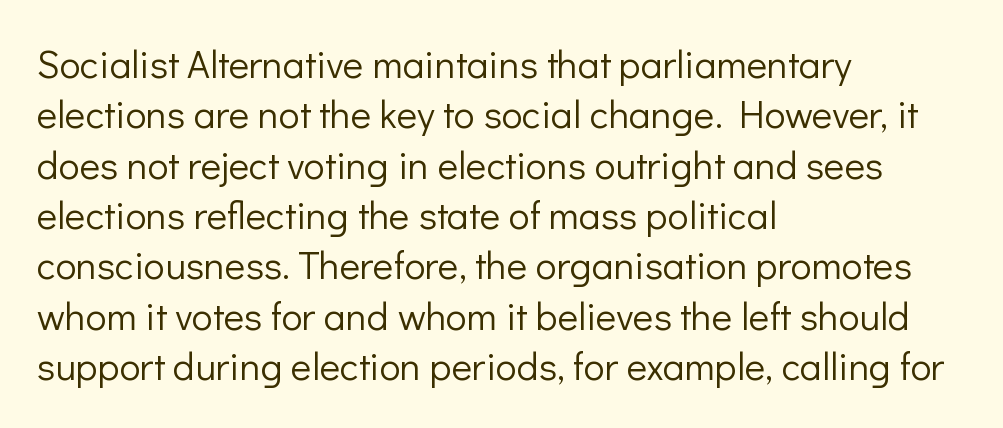
{"serif": "no", "italic": "no", "bold": "no", "weight": "light", "width": "normal", "stroke_contrast": "low", "x_height": "medium", "monospaced": "no", "underline": "no", "align": "left", "line_spacing": "normal", "line_spacing_ratio": 1.29, "letter_spacing": "normal", "letter_spacing_em": 0.0, "glyph_px": 39}
